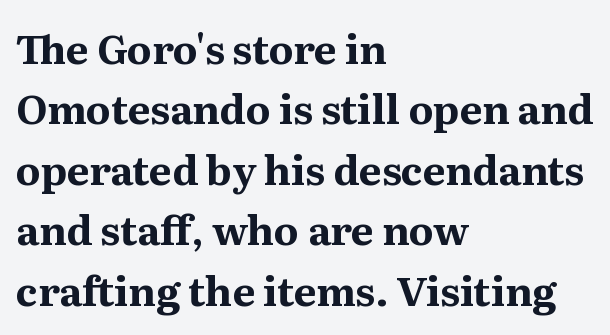
{"serif": "yes", "italic": "no", "bold": "yes", "weight": "bold", "width": "normal", "stroke_contrast": "medium", "x_height": "medium", "monospaced": "no", "underline": "no", "align": "left", "line_spacing": "normal", "line_spacing_ratio": 1.51, "letter_spacing": "normal", "letter_spacing_em": 0.0, "glyph_px": 40}
